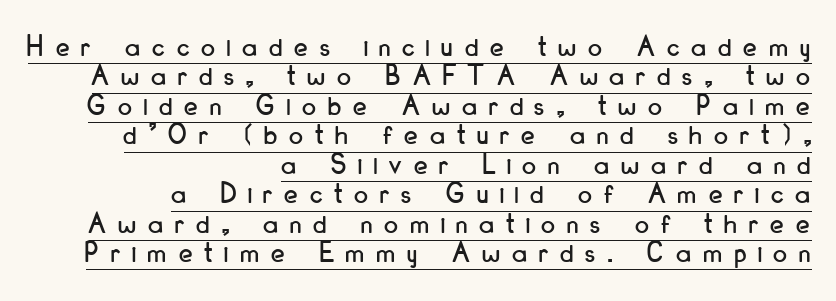
Each letter's strokes conclude bluntly, with no projecting serifs. The face used here is proportionally spaced, like ordinary book or web type. The horizontal fit of the characters is loose and conspicuously gappy. Every character sits straight up, as roman type does.
